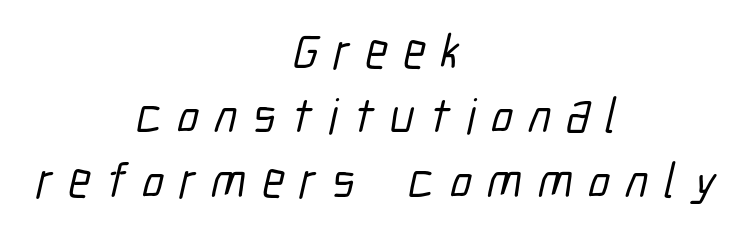
Words appear elongated and porous because spacing is wide. Reading down the column, the eye jumps a familiar distance to each next line. Rule under the text: the space is simply empty. This sample has the flowing, uneven cadence of proportional lettering. The type family on display is of the sans-serif kind. Notice how the passage keeps no hard edge, just a central spine.
